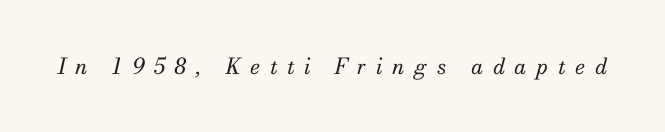
The image shows 22 px text type, italic (leaning right); set unusually wide letter spacing (+0.44 em), not underlined.
